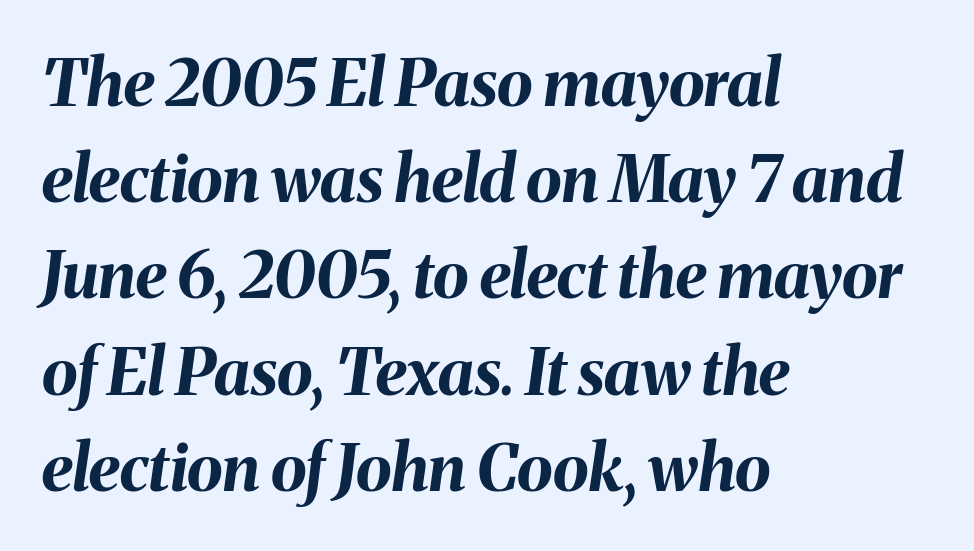
The image shows 65 px bold type, italic (leaning right); set left-aligned, normal line spacing (1.48x), normal letter spacing, not underlined; medium stroke contrast and a medium x-height.
